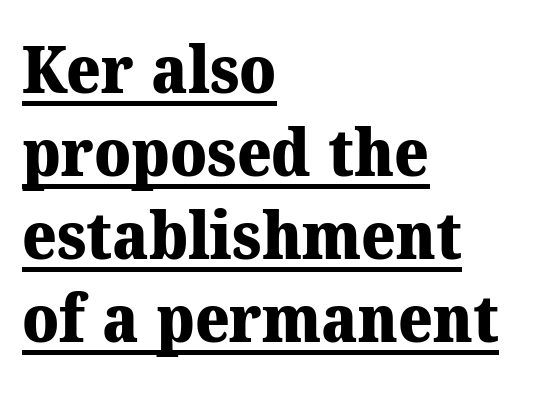
{"serif": "yes", "bold": "yes", "weight": "heavy", "width": "normal", "stroke_contrast": "medium", "x_height": "medium", "monospaced": "no", "underline": "yes", "align": "left", "line_spacing": "normal", "line_spacing_ratio": 1.26, "letter_spacing": "normal", "letter_spacing_em": 0.0, "glyph_px": 66}
